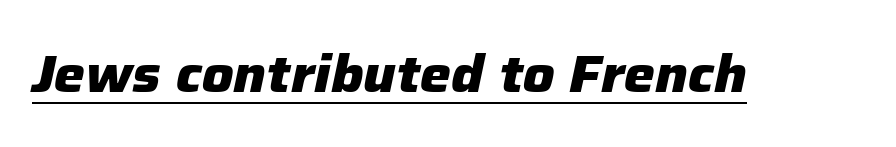
Q: Is the text bold? A: Yes.
Q: Is the text italic (slanted)? A: Yes, it leans right by about 12 degrees.
Q: Is the text underlined? A: Yes.
Q: Is the spacing between letters normal or unusually wide? A: Normal.
Q: Width (condensed, normal, or wide)? A: Normal.
Q: Stroke contrast? A: Low.
Q: x-height? A: Medium.
Q: Monospaced? A: No.
